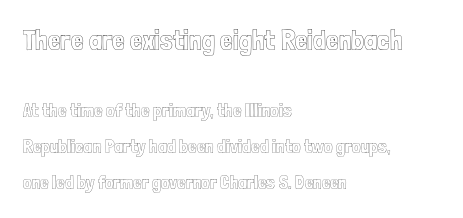
The block sitting higher on the canvas is the one with enlarged characters. Posture: straight, roman, zero tilt. The letters sit at their default tracking, neither squeezed nor spread. Whoever set this chose breathing room over compactness in the vertical rhythm. The specimen omits any rule beneath the text block's lines.
